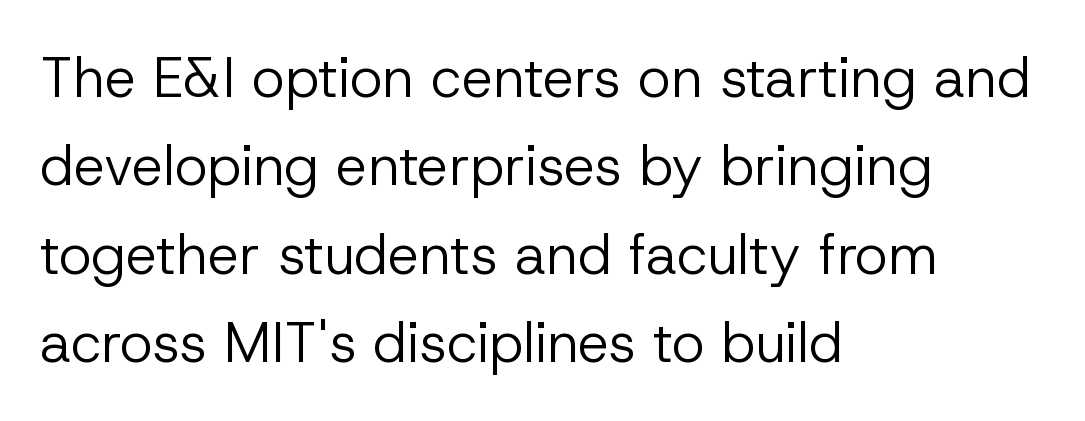
Each letter keeps its own natural width here, so spacing adapts to shape. Leading: standard. The text block is weighted toward the left margin, trailing off unevenly rightward. Posture: vertical.
